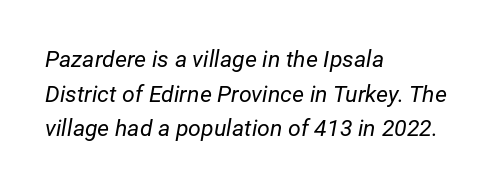
The image shows 23 px text type, italic (leaning right); set left-aligned, normal line spacing (1.51x), normal letter spacing, not underlined.
